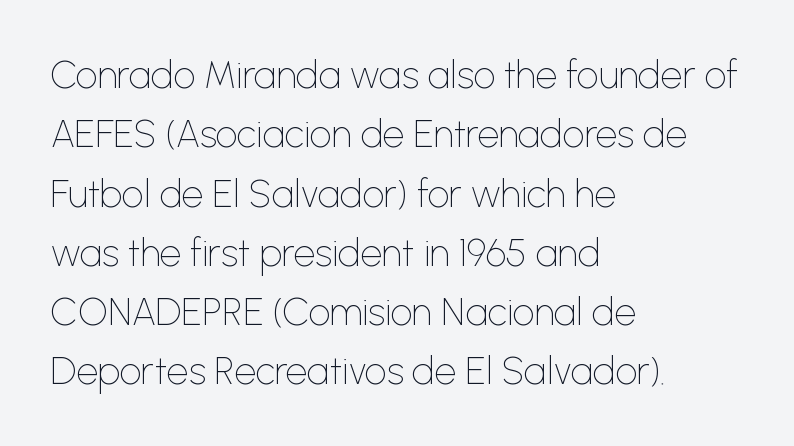
Q: Is the text bold? A: No.
Q: Is the text italic (slanted)? A: No, it is upright.
Q: Is the typeface a serif or a sans-serif typeface? A: Sans-serif.
Q: Is the text underlined? A: No.
Q: How is the paragraph aligned? A: Left-aligned.
Q: Is the spacing between letters normal or unusually wide? A: Normal.
Q: Is the spacing between lines tight, normal or loose? A: Normal.
Q: Width (condensed, normal, or wide)? A: Normal.
Q: Stroke contrast? A: Low.
Q: x-height? A: Medium.
Q: Monospaced? A: No.
